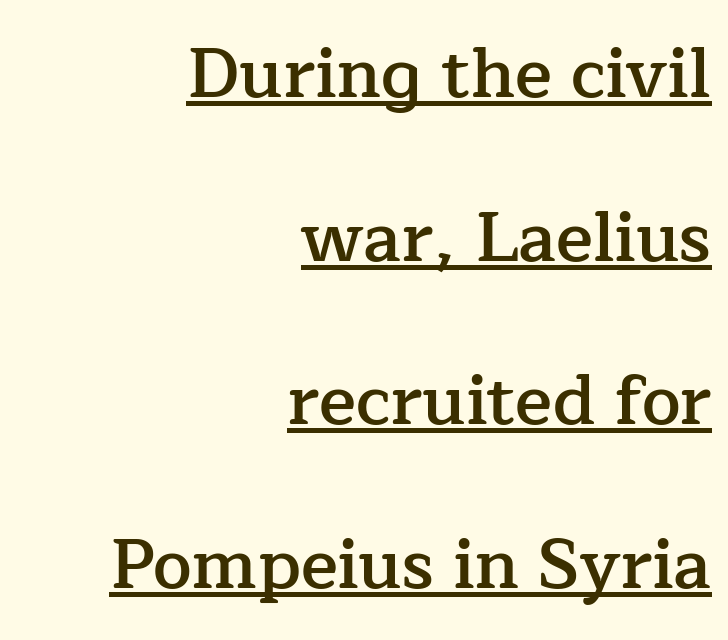
It's the straight-up-and-down kind of type. Glance below the letters and you will spot a drawn line. The compositor pushed each line to the right boundary. On the weight axis this lands at semibold, roughly 600. Nothing unusual about the tracking: characters are spaced as the font intends. Interline gaps are noticeably wide in this sample.
